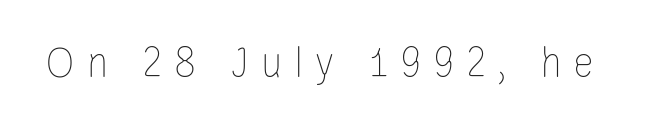
Q: Is the text bold? A: No.
Q: Is the text italic (slanted)? A: No, it is upright.
Q: Is the text underlined? A: No.
Q: Is the spacing between letters normal or unusually wide? A: Unusually wide.
Q: Width (condensed, normal, or wide)? A: Condensed.
Q: Stroke contrast? A: Low.
Q: x-height? A: Large.
Q: Monospaced? A: No.
